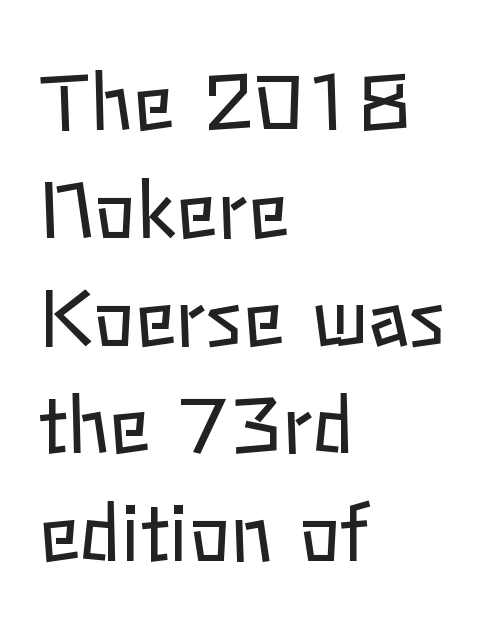
Every character sits straight up, as roman type does. This sample has the flowing, uneven cadence of proportional lettering. This rendering leaves character spacing at its baseline value. This rendering uses left alignment, leaving the right contour irregular. The rows are spaced the way most documents space them.
